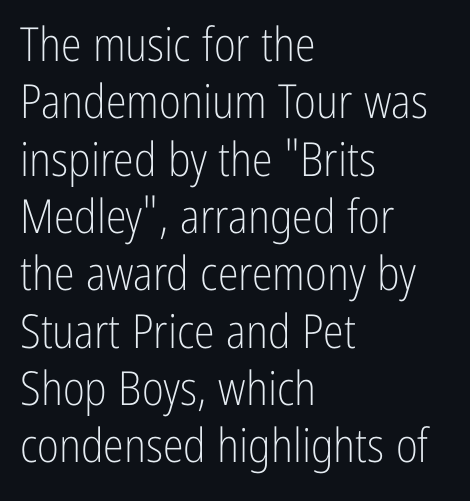
Characters remain perfectly vertical along every line. Check where the strokes stop: nothing finishes them off — pure sans. Underlining? Definitely not there. Bold? No — there's no thickening of the strokes. The line texture is even and compact thanks to regular tracking. Notice how the passage keeps a crisp vertical edge on the left only.
